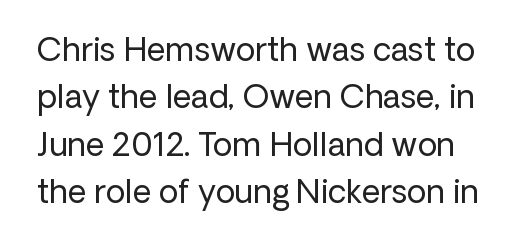
{"serif": "no", "italic": "no", "bold": "no", "weight": "regular", "width": "normal", "stroke_contrast": "low", "x_height": "medium", "monospaced": "no", "underline": "no", "line_spacing": "normal", "line_spacing_ratio": 1.48, "letter_spacing": "normal", "letter_spacing_em": 0.0, "glyph_px": 32}
